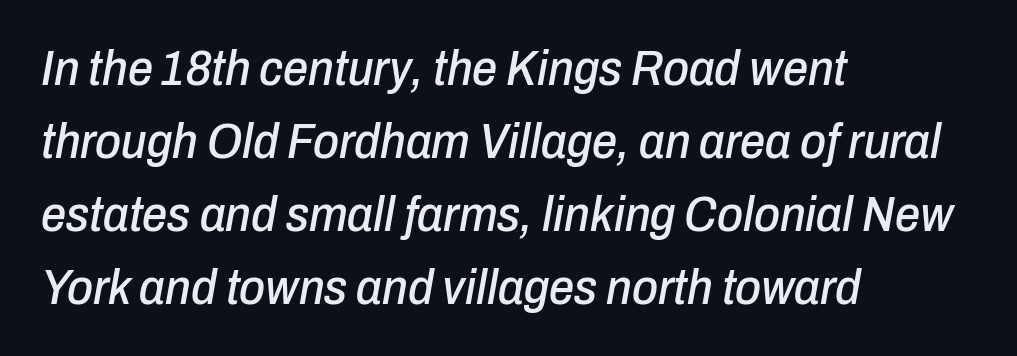
Whoever set this chose a conventional vertical rhythm. Italic: yes, the glyphs are oblique. Which margin do the lines hug? The left one — the right edge is uneven. The face used here is rendered with its standard letterfit.
